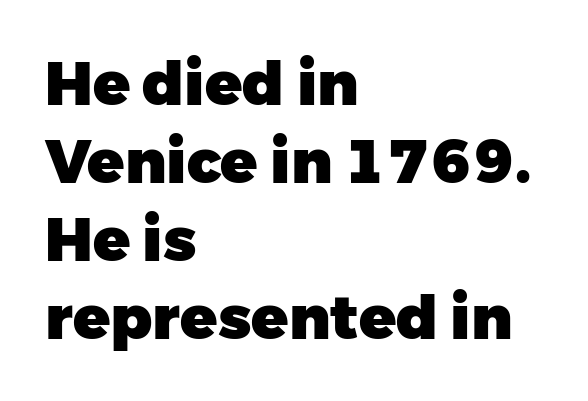
The image shows 61 px heavy sans-serif type, upright; set left-aligned, normal line spacing (1.28x), normal letter spacing, not underlined; low stroke contrast and a medium x-height.
